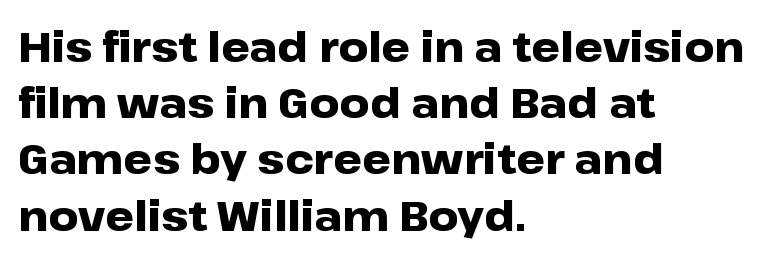
Q: Is the text bold? A: Yes.
Q: Is the text italic (slanted)? A: No, it is upright.
Q: Is the typeface a serif or a sans-serif typeface? A: Sans-serif.
Q: Is the text underlined? A: No.
Q: How is the paragraph aligned? A: Left-aligned.
Q: Is the spacing between letters normal or unusually wide? A: Normal.
Q: Is the spacing between lines tight, normal or loose? A: Normal.
Q: Width (condensed, normal, or wide)? A: Wide.
Q: Stroke contrast? A: Low.
Q: x-height? A: Medium.
Q: Monospaced? A: No.
